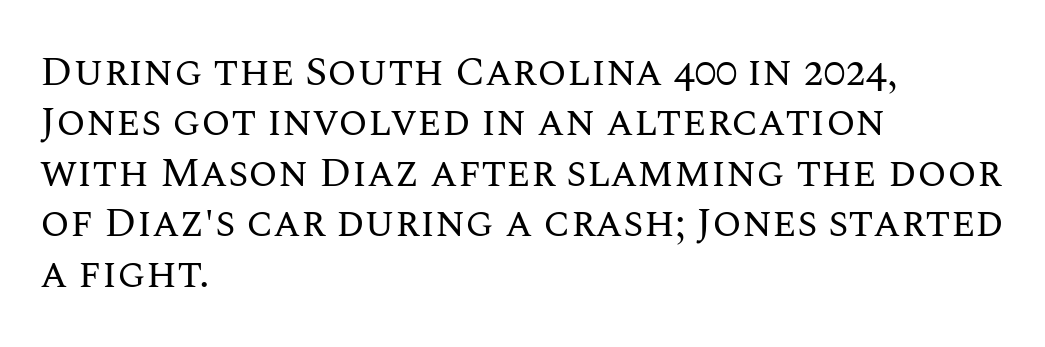
{"italic": "no", "bold": "no", "weight": "regular", "width": "normal", "stroke_contrast": "medium", "x_height": "large", "monospaced": "no", "underline": "no", "align": "left", "line_spacing_ratio": 1.2, "letter_spacing": "normal", "letter_spacing_em": 0.0, "glyph_px": 42}
